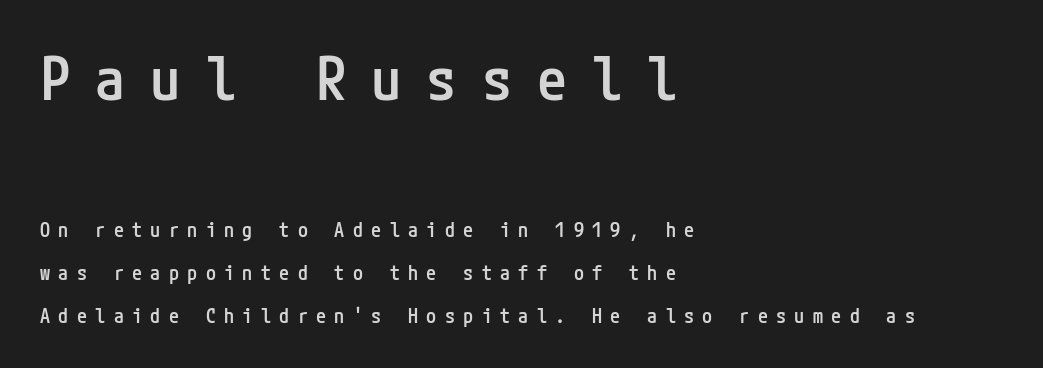
The image shows 60 px semibold, condensed sans-serif type, upright; set left-aligned, loose line spacing (2.15x), unusually wide letter spacing (+0.42 em), not underlined; the first (top) block is 3.0x larger; low stroke contrast and a medium x-height.
